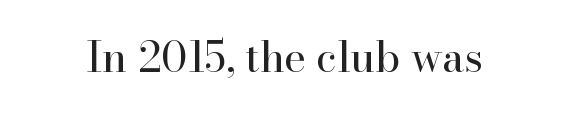
{"serif": "yes", "italic": "no", "bold": "no", "weight": "regular", "width": "normal", "stroke_contrast": "high", "x_height": "small", "monospaced": "no", "underline": "no", "letter_spacing": "normal", "letter_spacing_em": 0.0, "glyph_px": 42}
